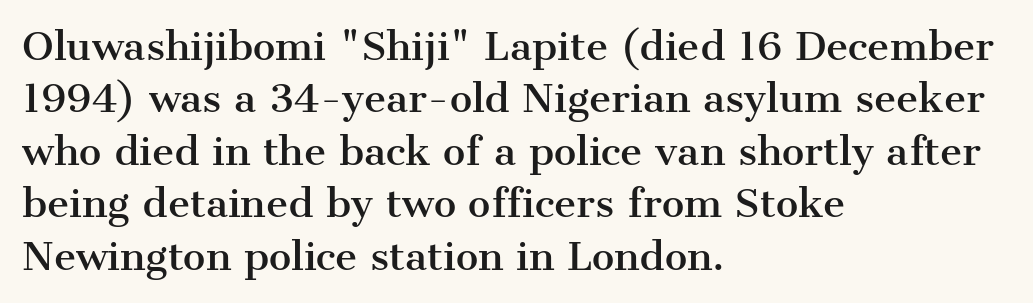
The image shows 38 px serif type, upright; set left-aligned, normal line spacing (1.38x), normal letter spacing, not underlined; medium stroke contrast and a medium x-height.
